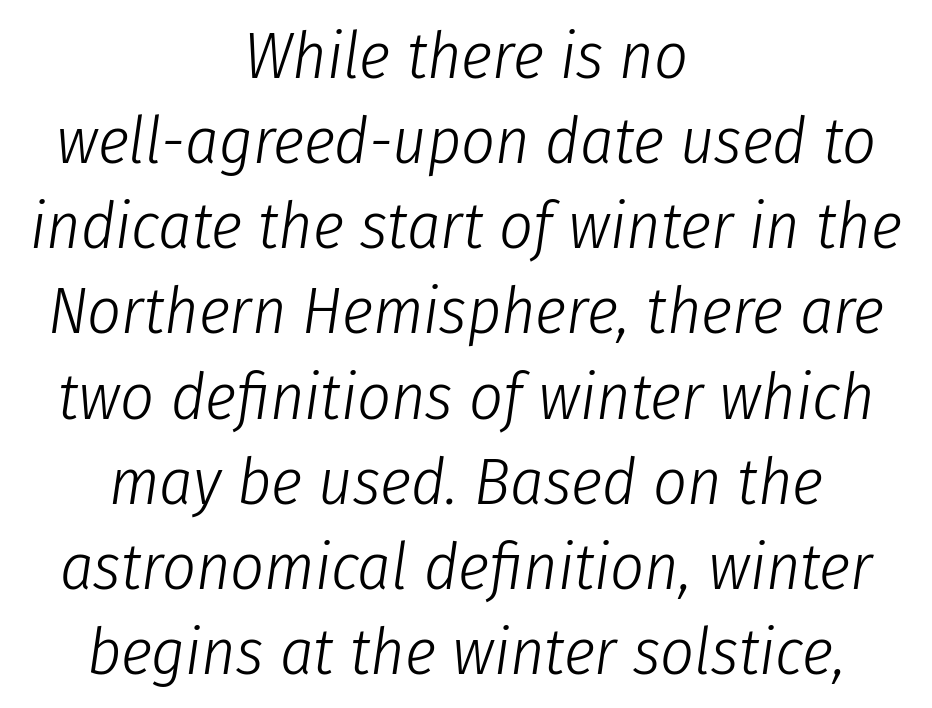
Q: Is the text bold? A: No.
Q: Is the text italic (slanted)? A: Yes, it leans right by about 8 degrees.
Q: Is the text underlined? A: No.
Q: How is the paragraph aligned? A: Centered.
Q: Is the spacing between letters normal or unusually wide? A: Normal.
Q: Is the spacing between lines tight, normal or loose? A: Normal.
Q: Width (condensed, normal, or wide)? A: Condensed.
Q: Stroke contrast? A: Low.
Q: x-height? A: Medium.
Q: Monospaced? A: No.
